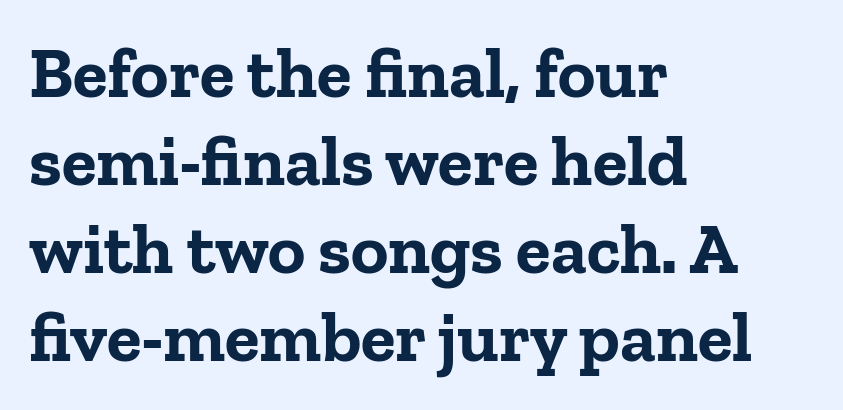
The image shows 71 px bold serif type, upright; set left-aligned, line spacing 1.24x, normal letter spacing, not underlined; low stroke contrast and a medium x-height.
